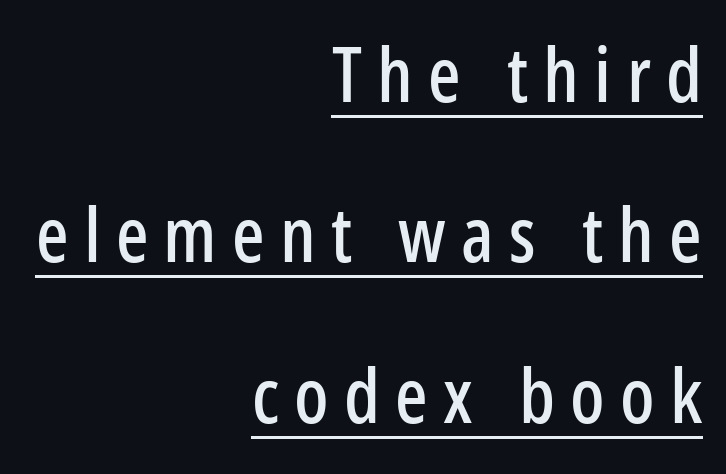
The image shows 76 px condensed sans-serif type, upright; set right-aligned, loose line spacing (2.11x), unusually wide letter spacing (+0.2 em), underlined; low stroke contrast and a medium x-height.
